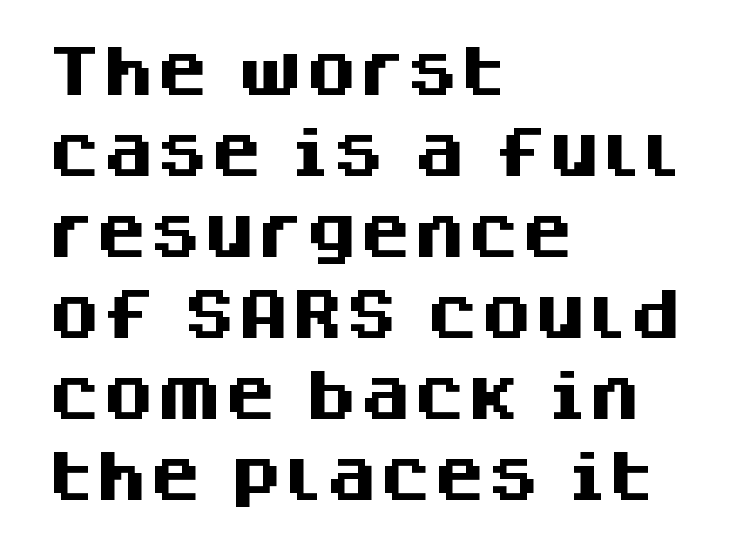
The image shows 54 px heavy sans-serif type, upright; set left-aligned, normal line spacing (1.5x), normal letter spacing, not underlined; medium stroke contrast and a large x-height.
